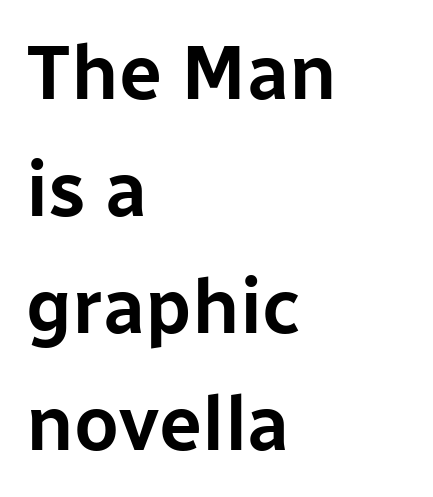
The image shows 77 px sans-serif type, upright; set left-aligned, normal line spacing (1.52x), normal letter spacing, not underlined; low stroke contrast and a medium x-height.
